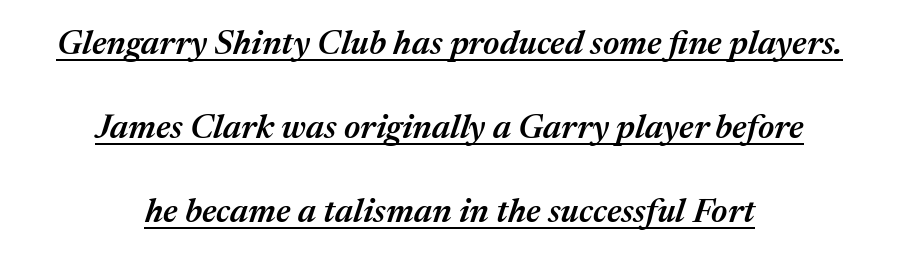
Looks like regular typesetting: each glyph gets only the width it needs. This sample uses plain, unmodified letter spacing. In terms of posture, this sample is oblique. Underlined type.
